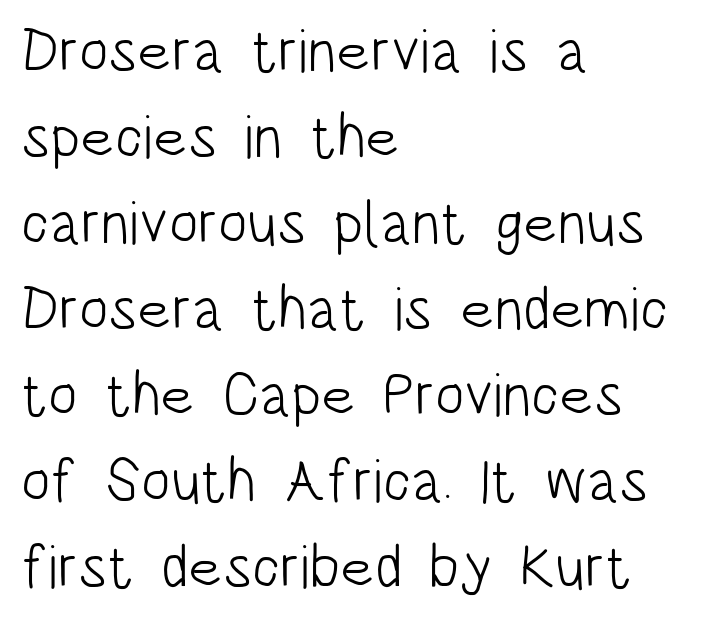
The image shows 61 px light, condensed sans-serif type, upright; set left-aligned, normal line spacing (1.41x), normal letter spacing, not underlined; low stroke contrast and a large x-height.
